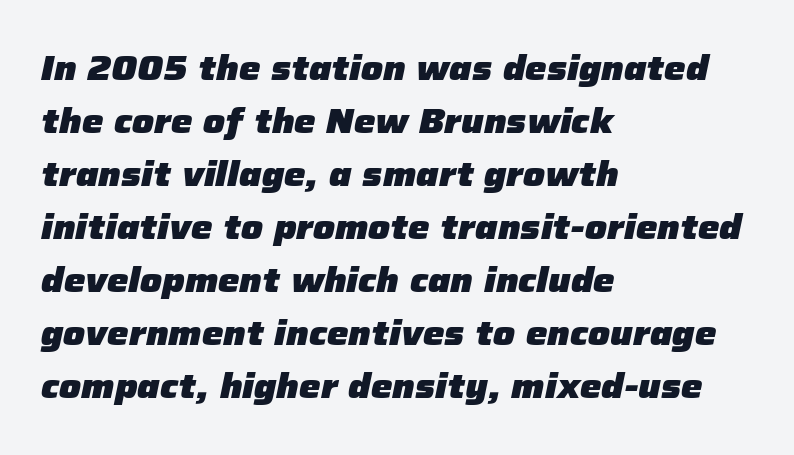
Q: Is the text bold? A: Yes.
Q: Is the text italic (slanted)? A: Yes, it leans right by about 12 degrees.
Q: Is the text underlined? A: No.
Q: How is the paragraph aligned? A: Left-aligned.
Q: Is the spacing between letters normal or unusually wide? A: Normal.
Q: Is the spacing between lines tight, normal or loose? A: Normal.
Q: Width (condensed, normal, or wide)? A: Normal.
Q: Stroke contrast? A: Low.
Q: x-height? A: Medium.
Q: Monospaced? A: No.
